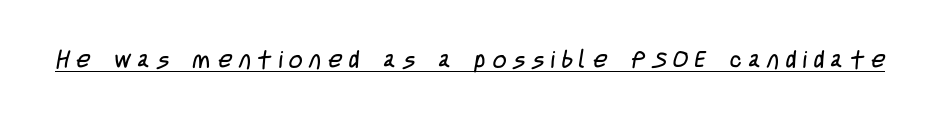
Q: Is the text bold? A: No.
Q: Is the text underlined? A: Yes.
Q: Is the spacing between letters normal or unusually wide? A: Unusually wide.
